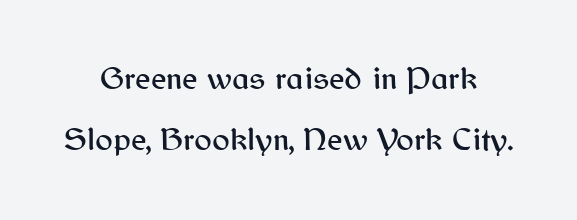
Q: Is the text italic (slanted)? A: No, it is upright.
Q: Is the typeface a serif or a sans-serif typeface? A: Sans-serif.
Q: Is the text underlined? A: No.
Q: Is the spacing between letters normal or unusually wide? A: Normal.
Q: Width (condensed, normal, or wide)? A: Normal.
Q: Stroke contrast? A: Medium.
Q: x-height? A: Medium.
Q: Monospaced? A: No.
